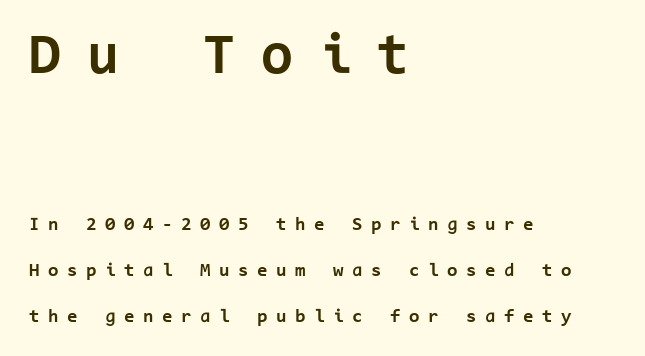
Q: Is the text bold? A: Yes.
Q: Is the text italic (slanted)? A: No, it is upright.
Q: Is the typeface a serif or a sans-serif typeface? A: Sans-serif.
Q: Is the text underlined? A: No.
Q: How is the paragraph aligned? A: Left-aligned.
Q: Is the spacing between letters normal or unusually wide? A: Unusually wide.
Q: Is the spacing between lines tight, normal or loose? A: Loose.
Q: Which block of text is set in a larger size, the first (top) or the second (bottom)? A: The first (top) one.
Q: Width (condensed, normal, or wide)? A: Normal.
Q: Stroke contrast? A: Low.
Q: x-height? A: Medium.
Q: Monospaced? A: Yes.
